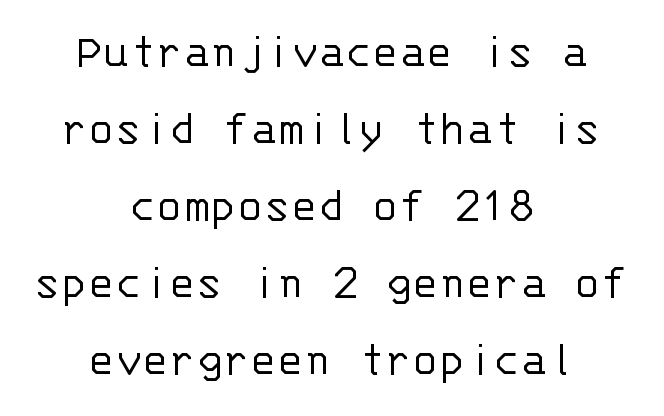
The image shows 50 px light sans-serif type, upright, monospaced; set centered, normal line spacing (1.54x), normal letter spacing, not underlined; low stroke contrast and a large x-height.
